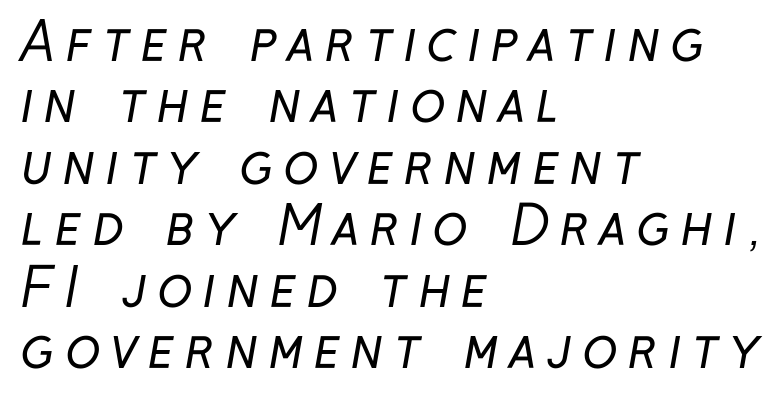
The passage is arranged the way most books set body copy — flush left. In terms of letterspacing, this is a distinctly airy, spread setting. What kind of face is this? One without serifs — a sans. Stems here are at most as thick as an everyday book face. Words float on clear page, feet unadorned. Proportional: the letters do not fall into vertical columns.
